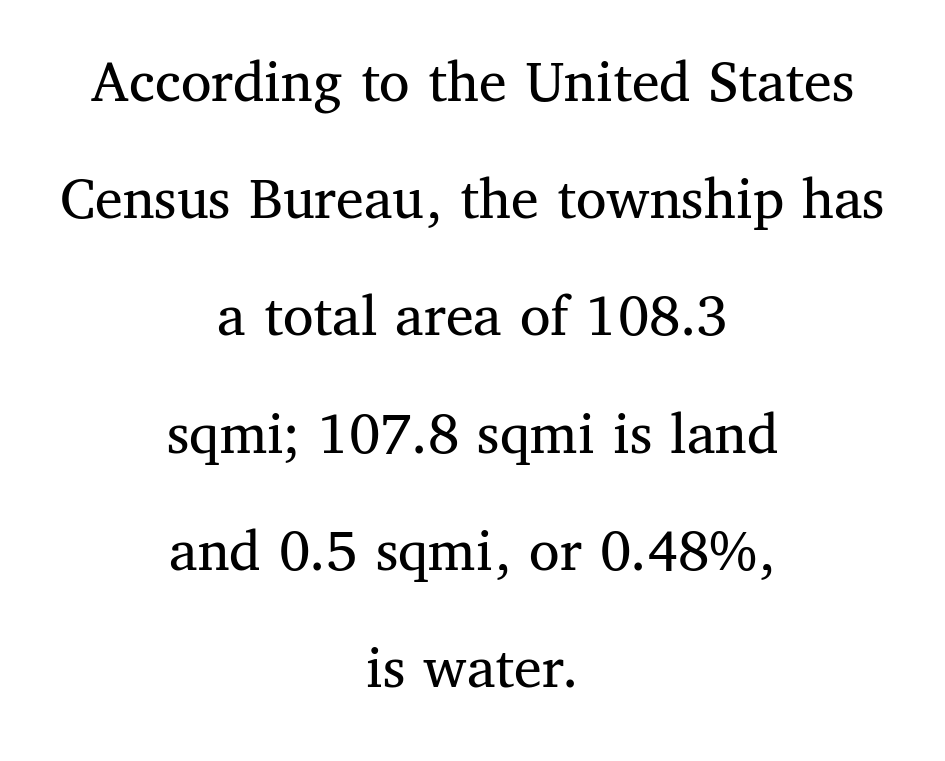
{"serif": "yes", "italic": "no", "bold": "no", "weight": "regular", "width": "normal", "stroke_contrast": "medium", "x_height": "medium", "monospaced": "no", "underline": "no", "align": "center", "line_spacing_ratio": 1.89, "letter_spacing": "normal", "letter_spacing_em": 0.0, "glyph_px": 62}
